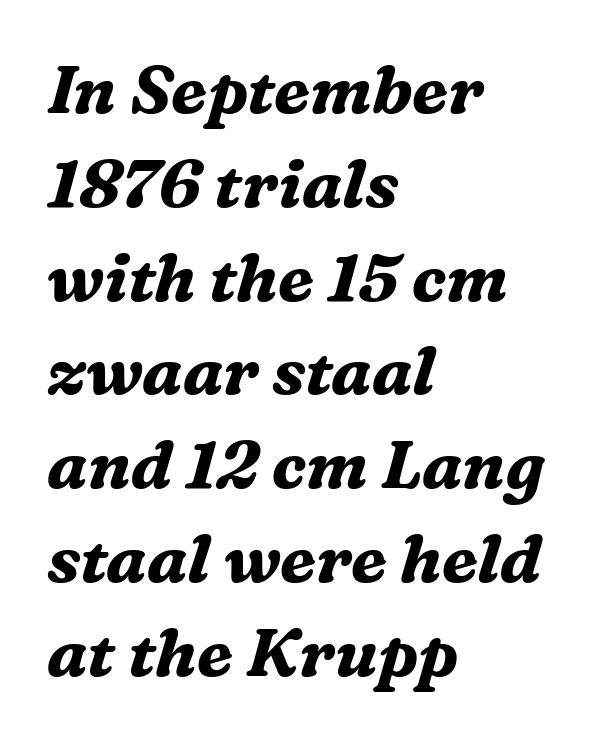
Q: Is the text bold? A: Yes.
Q: Is the text italic (slanted)? A: Yes, it leans right by about 16 degrees.
Q: Is the typeface a serif or a sans-serif typeface? A: Serif.
Q: Is the text underlined? A: No.
Q: How is the paragraph aligned? A: Left-aligned.
Q: Is the spacing between letters normal or unusually wide? A: Normal.
Q: Is the spacing between lines tight, normal or loose? A: Normal.
Q: Width (condensed, normal, or wide)? A: Normal.
Q: Stroke contrast? A: Medium.
Q: x-height? A: Medium.
Q: Monospaced? A: No.
